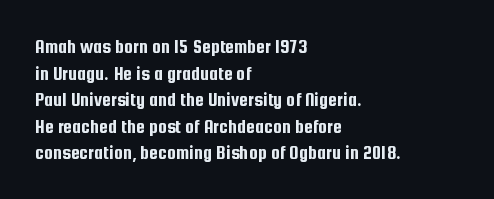
{"italic": "no", "underline": "no", "align": "left", "line_spacing": "normal", "line_spacing_ratio": 1.33, "letter_spacing": "normal", "letter_spacing_em": 0.0, "glyph_px": 20}
